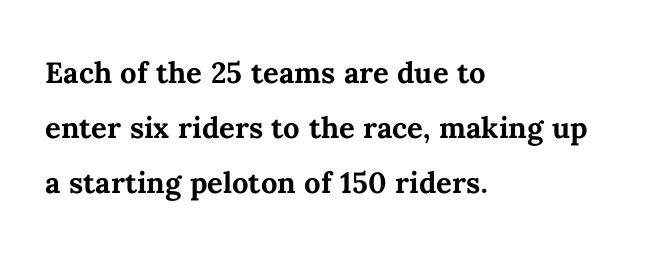
The rendering anchors every line to the left-hand side. Nothing unusual about the tracking: characters are spaced as the font intends. Thick stems and heavy bowls — unmistakably bold. The specimen omits any rule beneath the text block's lines. Spacing verdict: proportional, widths tailored to each character. No italicization has been applied; the sample stays upright.
